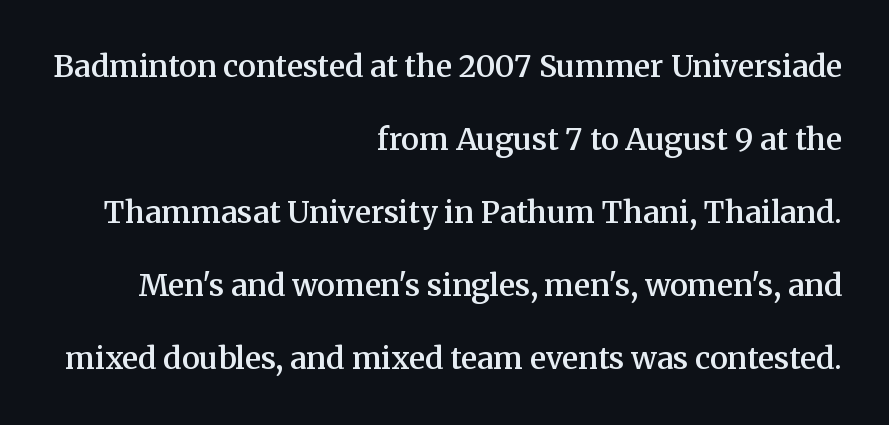
{"serif": "yes", "italic": "no", "bold": "semi", "weight": "semibold", "width": "normal", "stroke_contrast": "medium", "x_height": "medium", "monospaced": "no", "underline": "no", "align": "right", "line_spacing": "loose", "line_spacing_ratio": 2.43, "letter_spacing": "normal", "letter_spacing_em": 0.0, "glyph_px": 30}
